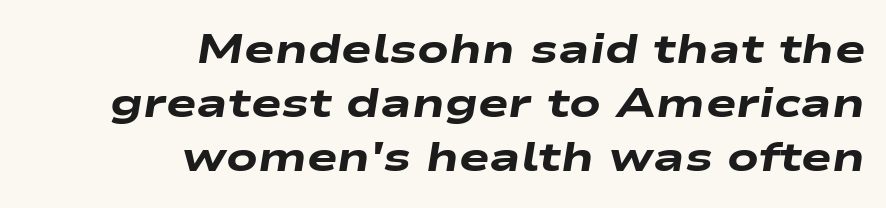
Q: Is the text bold? A: Yes.
Q: Is the text italic (slanted)? A: Yes, it leans right by about 9 degrees.
Q: Is the text underlined? A: No.
Q: How is the paragraph aligned? A: Right-aligned.
Q: Is the spacing between letters normal or unusually wide? A: Normal.
Q: Is the spacing between lines tight, normal or loose? A: Normal.
Q: Width (condensed, normal, or wide)? A: Wide.
Q: Stroke contrast? A: Low.
Q: x-height? A: Medium.
Q: Monospaced? A: No.
